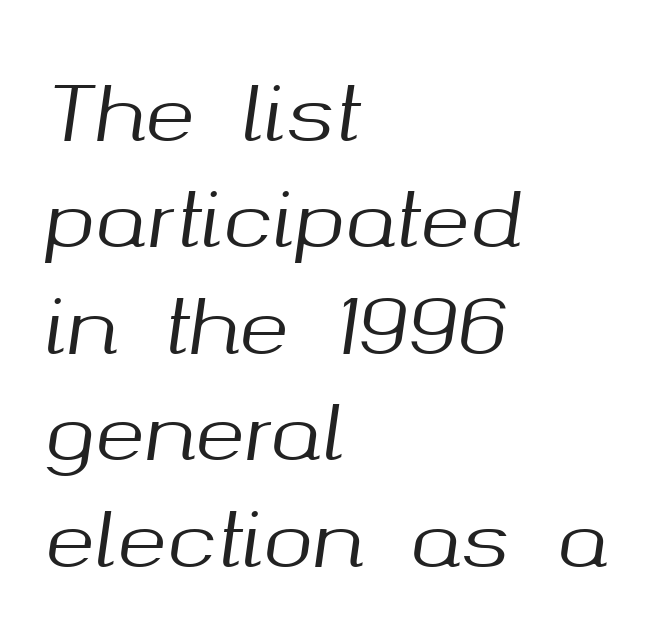
{"italic": "yes", "lean": "right", "slant_degrees": 8, "width": "normal", "stroke_contrast": "medium", "x_height": "medium", "monospaced": "no", "underline": "no", "align": "left", "line_spacing": "normal", "line_spacing_ratio": 1.42, "letter_spacing": "normal", "letter_spacing_em": 0.0, "glyph_px": 75}
